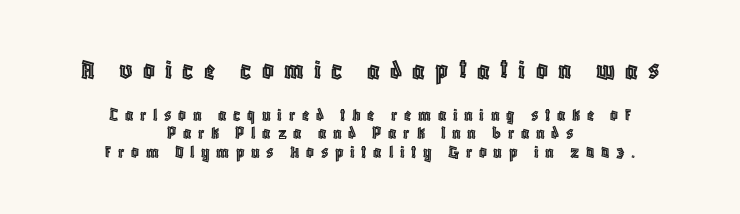
The image shows 29 px condensed type, upright; set centered, tight line spacing (0.98x), unusually wide letter spacing (+0.35 em), not underlined; the first (top) block is 1.53x larger; a large x-height.
